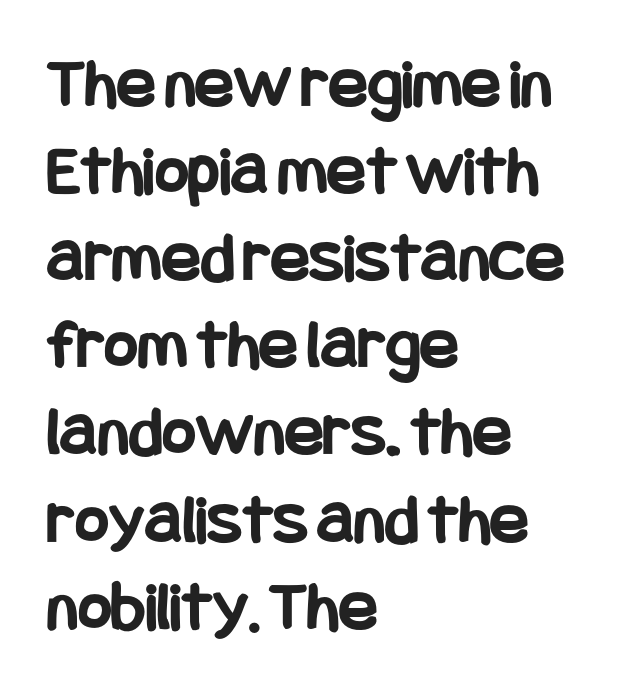
{"serif": "no", "italic": "no", "bold": "yes", "weight": "bold", "width": "condensed", "stroke_contrast": "low", "x_height": "large", "underline": "no", "align": "left", "line_spacing_ratio": 1.21, "letter_spacing": "normal", "letter_spacing_em": 0.0, "glyph_px": 72}
